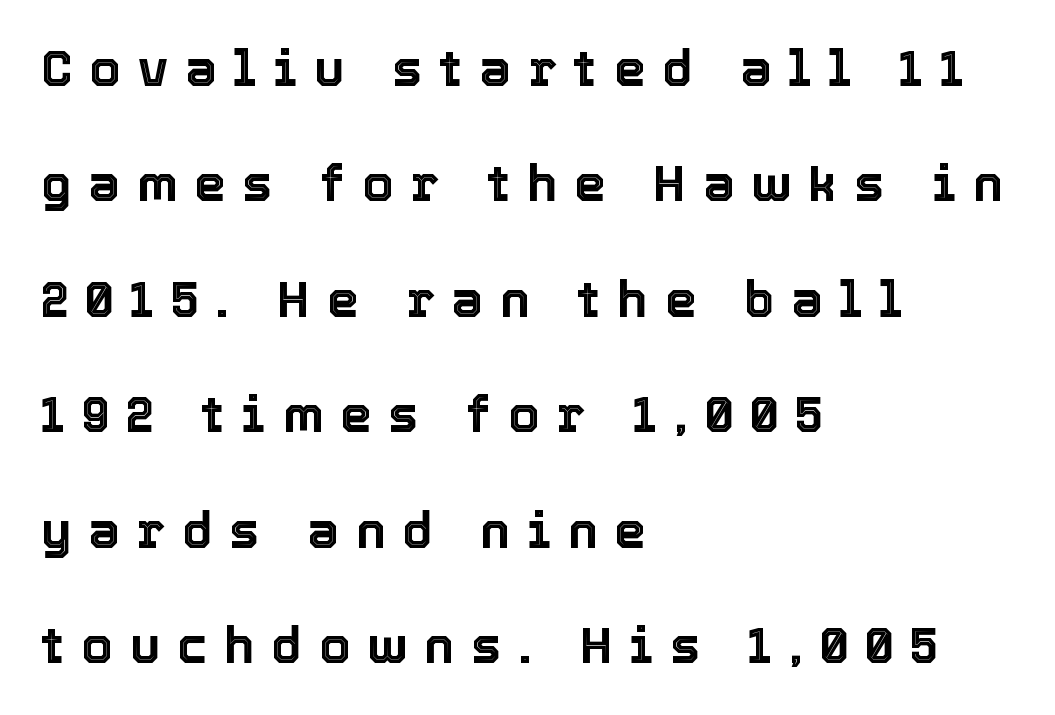
{"italic": "no", "width": "normal", "x_height": "medium", "monospaced": "no", "underline": "no", "align": "left", "line_spacing": "loose", "line_spacing_ratio": 2.31, "letter_spacing": "wide", "letter_spacing_em": 0.34, "glyph_px": 50}
